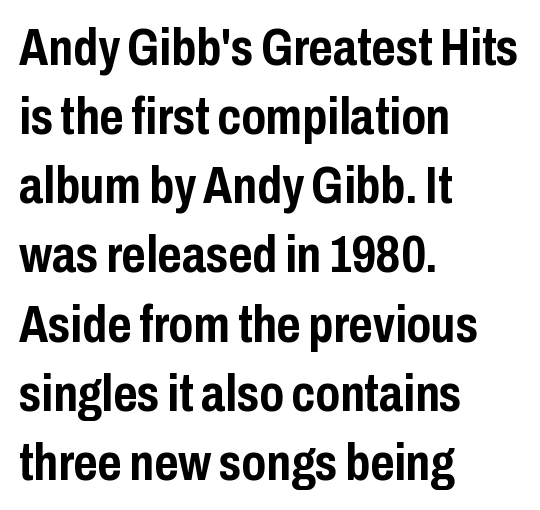
The image shows 52 px semibold, condensed sans-serif type, upright; set left-aligned, normal line spacing (1.33x), normal letter spacing, not underlined; low stroke contrast and a medium x-height.
